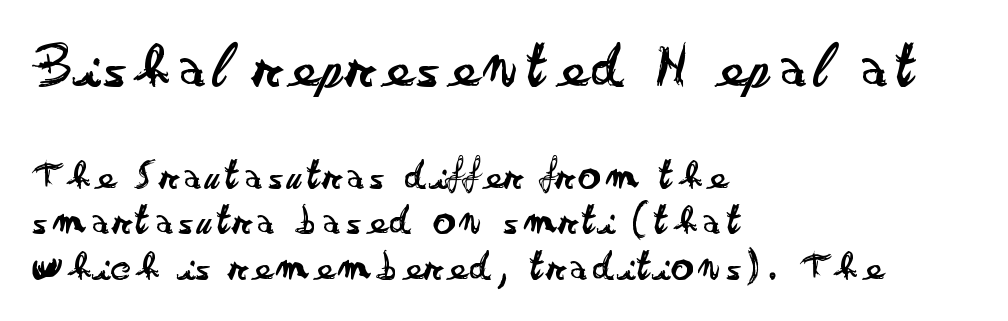
The block sitting higher on the canvas is the one with enlarged characters. Character widths vary here, with narrow letters taking less room than wide ones. A typesetter would call this leading minimal, almost set solid. The passage shown is not underscored anywhere. The face used here is a sans, in the tradition of grotesques and geometrics.
